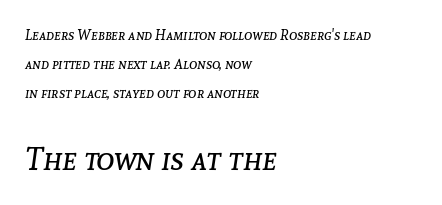
{"italic": "yes", "lean": "right", "slant_degrees": 8, "bold": "no", "weight": "regular", "width": "normal", "stroke_contrast": "low", "x_height": "medium", "monospaced": "no", "underline": "no", "align": "left", "line_spacing": "loose", "line_spacing_ratio": 2.08, "letter_spacing": "normal", "letter_spacing_em": 0.0, "larger_block": "second", "size_ratio": 2.21, "glyph_px": 31}
